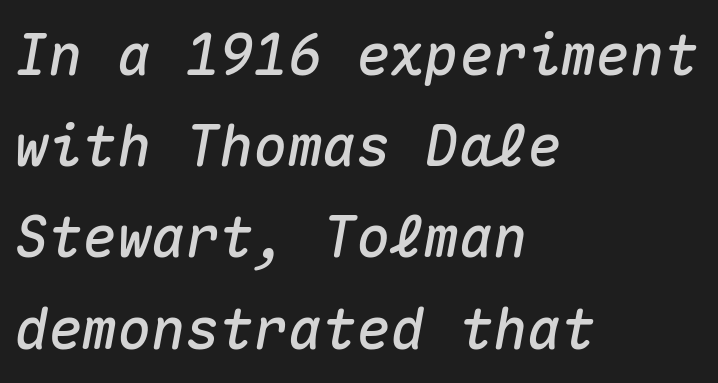
The image shows 57 px text type, italic (leaning right), monospaced; set left-aligned, normal line spacing (1.6x), normal letter spacing, not underlined; medium stroke contrast and a medium x-height.
